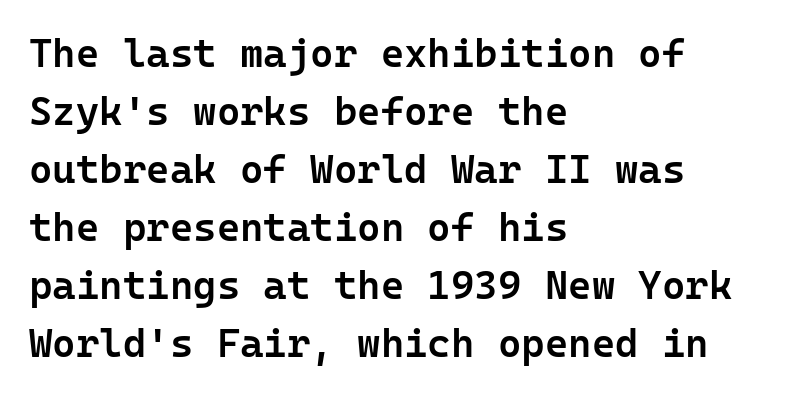
Summary of vertical rhythm: regular, with standard interline spacing. The rendering shows plain stroke endings on the letterforms — a sans-serif design. This sample uses plain, unmodified letter spacing. The space beneath each line is pristine and unruled. The font is running at a semibold setting, under full bold. Nope, not italic — everything's standing straight.
